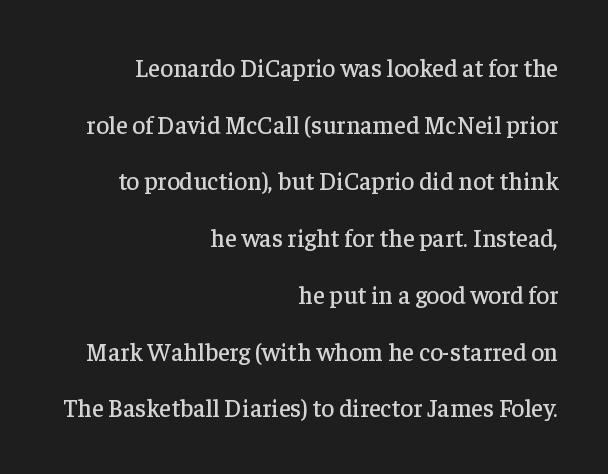
Q: Is the text italic (slanted)? A: No, it is upright.
Q: Is the text underlined? A: No.
Q: How is the paragraph aligned? A: Right-aligned.
Q: Is the spacing between letters normal or unusually wide? A: Normal.
Q: Is the spacing between lines tight, normal or loose? A: Loose.
